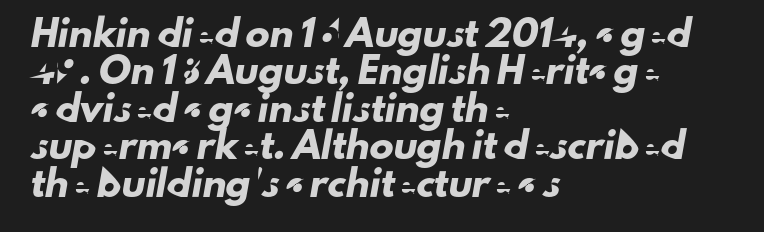
Has an underline been added? It has not. Vertical spacing — default. The lines are quadded left. No extra tracking has been applied to these lines.
